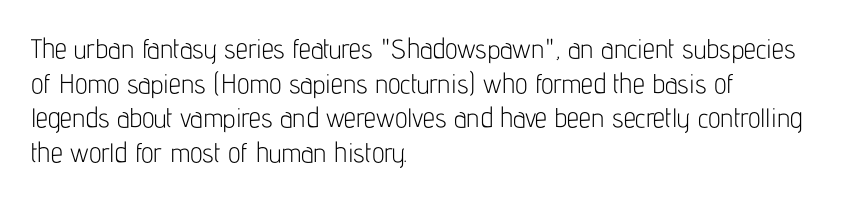
Q: Is the text bold? A: No.
Q: Is the text italic (slanted)? A: No, it is upright.
Q: Is the text underlined? A: No.
Q: How is the paragraph aligned? A: Left-aligned.
Q: Is the spacing between letters normal or unusually wide? A: Normal.
Q: Is the spacing between lines tight, normal or loose? A: Normal.
